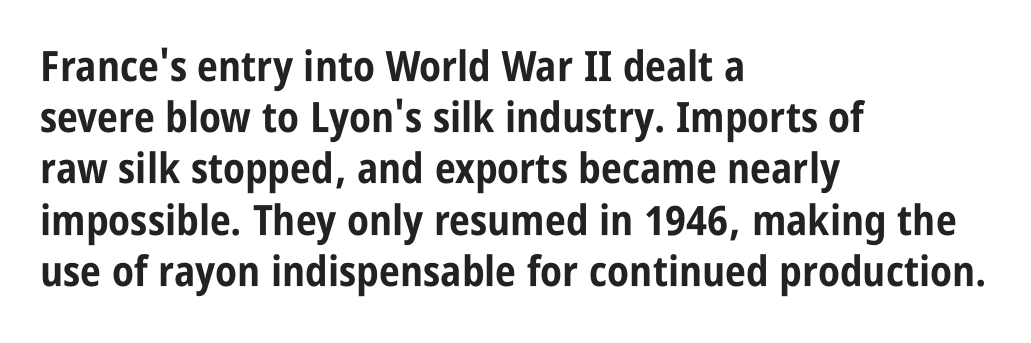
{"serif": "no", "italic": "no", "bold": "yes", "weight": "bold", "width": "condensed", "stroke_contrast": "low", "x_height": "large", "monospaced": "no", "underline": "no", "align": "left", "line_spacing_ratio": 1.22, "letter_spacing": "normal", "letter_spacing_em": 0.0, "glyph_px": 42}
